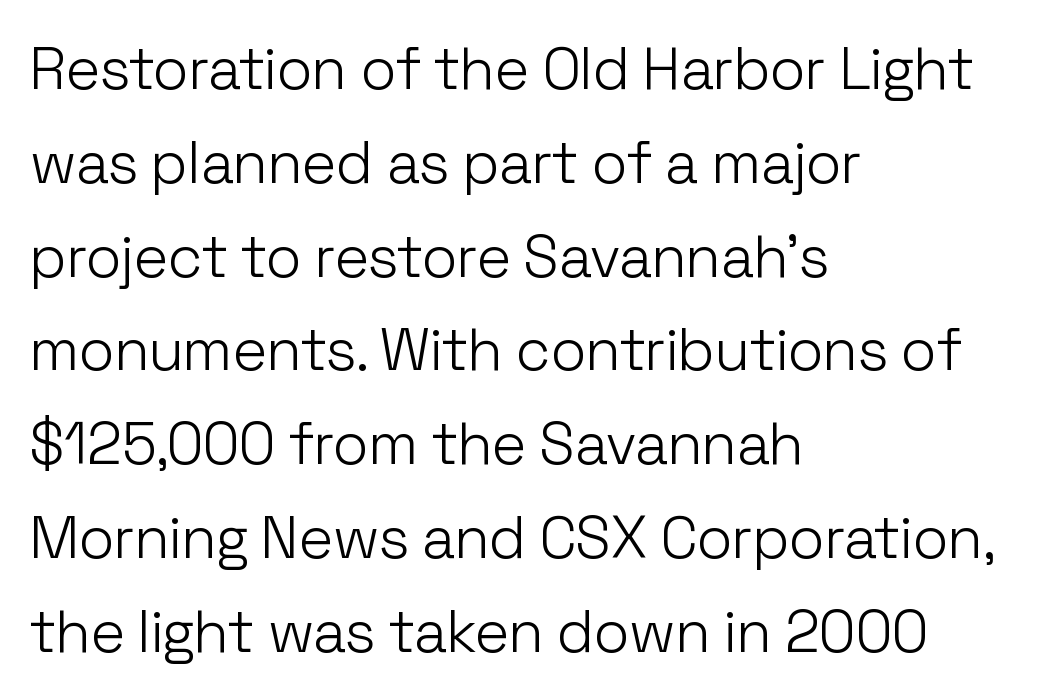
Nothing sits at the stroke ends, so this counts as sans-serif. Short note: letters normally spaced. Posture: vertical. No chunkiness to these letters — they're not bold. The compositor pushed each line to the left boundary.
